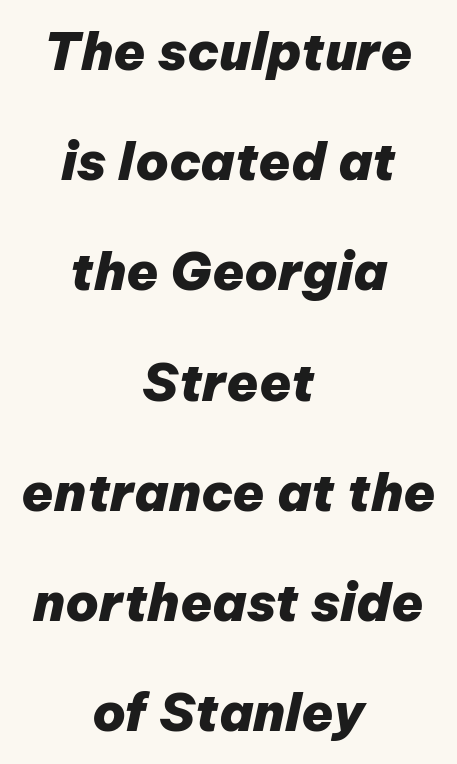
{"italic": "yes", "lean": "right", "slant_degrees": 12, "bold": "yes", "weight": "heavy", "width": "normal", "stroke_contrast": "low", "x_height": "medium", "monospaced": "no", "underline": "no", "align": "center", "line_spacing": "loose", "line_spacing_ratio": 2.12, "letter_spacing": "normal", "letter_spacing_em": 0.0, "glyph_px": 52}
